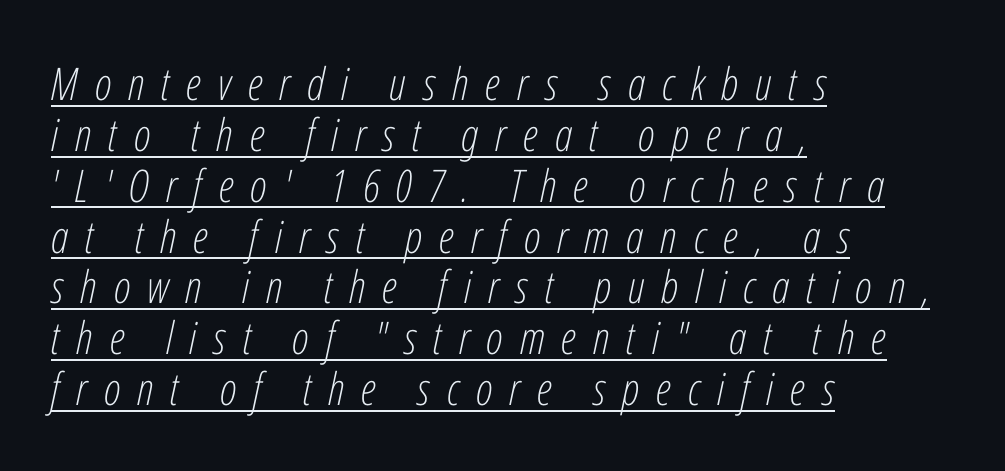
{"italic": "yes", "lean": "right", "slant_degrees": 12, "bold": "no", "weight": "light", "width": "condensed", "stroke_contrast": "low", "x_height": "medium", "monospaced": "no", "underline": "yes", "align": "left", "line_spacing": "tight", "line_spacing_ratio": 1.13, "letter_spacing": "wide", "letter_spacing_em": 0.37, "glyph_px": 45}
